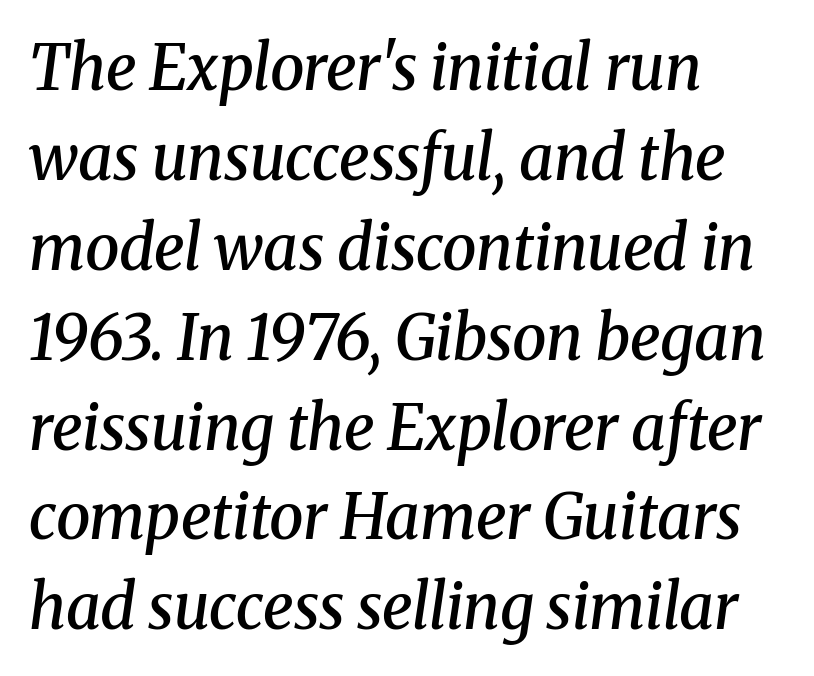
{"serif": "yes", "italic": "yes", "lean": "right", "slant_degrees": 8, "bold": "semi", "weight": "semibold", "width": "normal", "stroke_contrast": "medium", "x_height": "medium", "monospaced": "no", "underline": "no", "align": "left", "line_spacing": "normal", "line_spacing_ratio": 1.45, "letter_spacing": "normal", "letter_spacing_em": 0.0, "glyph_px": 62}
